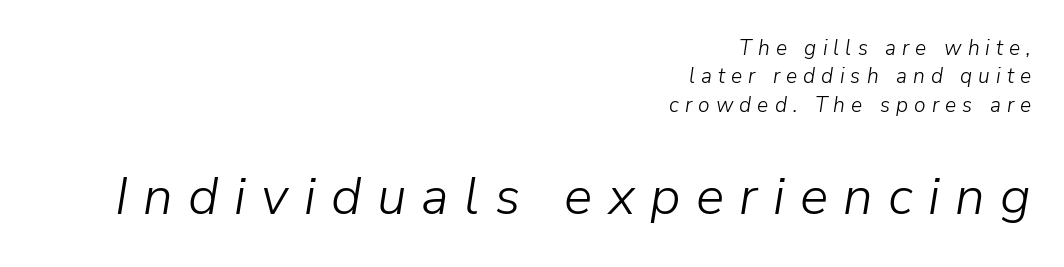
The image shows 53 px light type, italic (leaning right); set right-aligned, normal line spacing (1.35x), unusually wide letter spacing (+0.29 em), not underlined; the second (bottom) block is 2.52x larger; low stroke contrast and a medium x-height.
